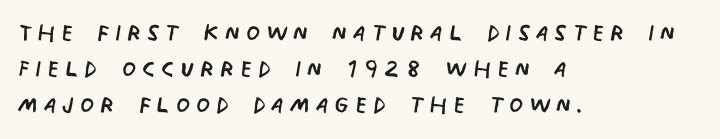
Q: Is the text bold? A: No.
Q: Is the typeface a serif or a sans-serif typeface? A: Sans-serif.
Q: Is the text underlined? A: No.
Q: How is the paragraph aligned? A: Left-aligned.
Q: Is the spacing between lines tight, normal or loose? A: Tight.
Q: Width (condensed, normal, or wide)? A: Condensed.
Q: Stroke contrast? A: Low.
Q: x-height? A: Large.
Q: Monospaced? A: No.
